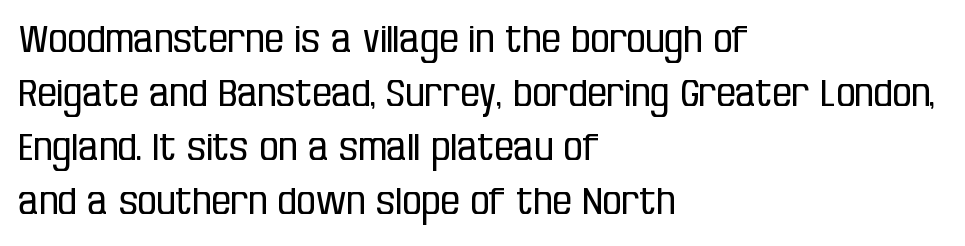
Normally led — the rows are evenly, conventionally spaced. If you drew a ruler down the left edge, every line would touch it. Tall strokes in this sample are plumb rather than angled. The typeface has the unassuming heft of standard copy or less. Do the characters align in a grid? No, the font is proportional.
